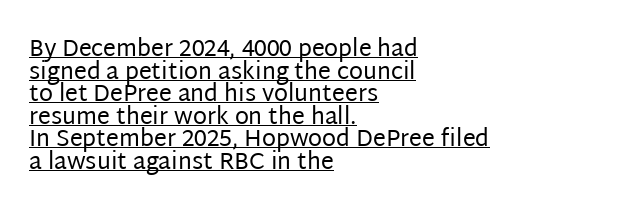
The image shows 23 px text type, upright; set left-aligned, tight line spacing (0.98x), normal letter spacing, underlined.
